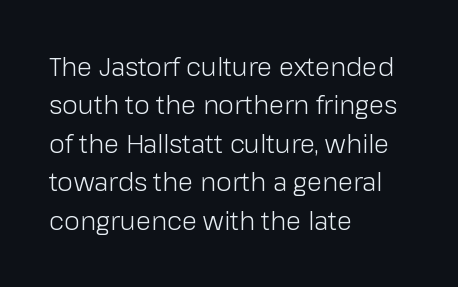
The image shows 25 px text type, upright; set left-aligned, normal line spacing (1.54x), normal letter spacing, not underlined.
